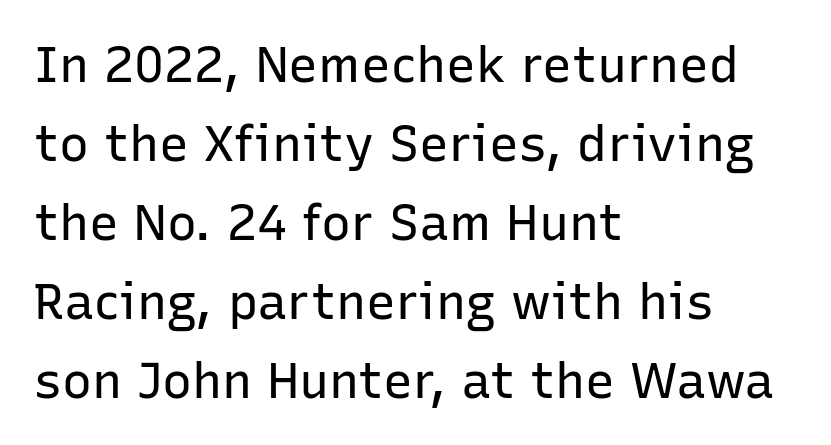
The image shows 50 px regular-weight sans-serif type, upright; set left-aligned, normal line spacing (1.58x), normal letter spacing, not underlined; low stroke contrast and a medium x-height.
